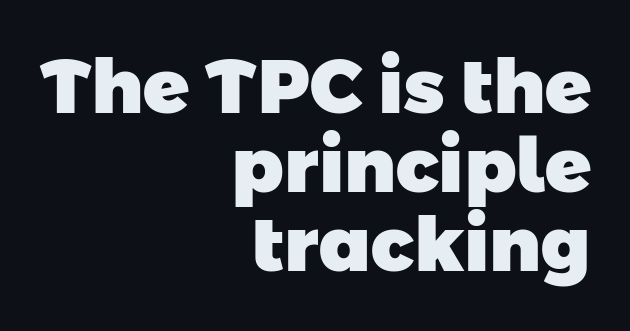
Q: Is the text bold? A: Yes.
Q: Is the typeface a serif or a sans-serif typeface? A: Sans-serif.
Q: Is the text underlined? A: No.
Q: How is the paragraph aligned? A: Right-aligned.
Q: Is the spacing between letters normal or unusually wide? A: Normal.
Q: Is the spacing between lines tight, normal or loose? A: Tight.
Q: Width (condensed, normal, or wide)? A: Normal.
Q: Stroke contrast? A: Low.
Q: x-height? A: Medium.
Q: Monospaced? A: No.
